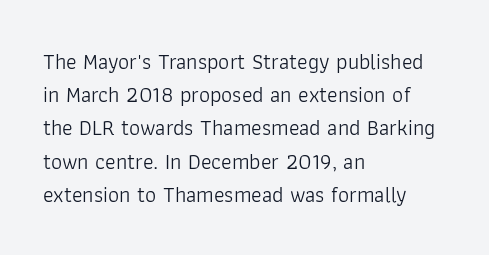
Tall strokes in this sample are plumb rather than angled. Weight: regular or lighter. Tracking value appears to be zero — textbook default spacing. The passage shown stacks its lines at a standard gap. The lines in this sample share a left origin and differ only in where they stop. Anything drawn beneath the words? Only blank space.
